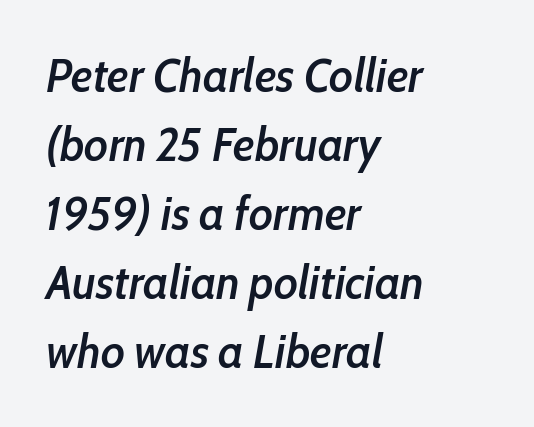
{"italic": "yes", "lean": "right", "slant_degrees": 10, "bold": "semi", "weight": "semibold", "width": "condensed", "stroke_contrast": "low", "x_height": "medium", "monospaced": "no", "underline": "no", "align": "left", "line_spacing": "normal", "line_spacing_ratio": 1.47, "letter_spacing": "normal", "letter_spacing_em": 0.0, "glyph_px": 47}
